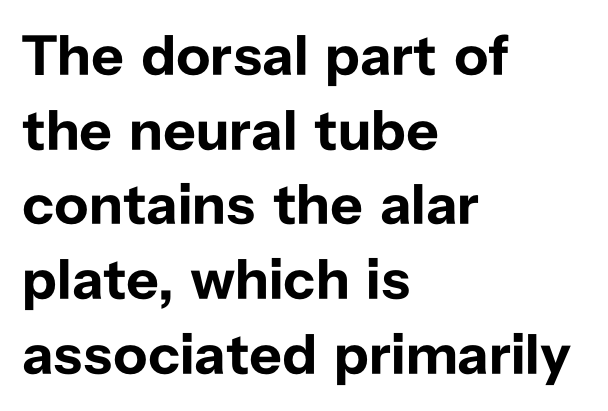
The image shows 57 px bold sans-serif type, upright; set left-aligned, normal line spacing (1.31x), normal letter spacing, not underlined; low stroke contrast and a medium x-height.
